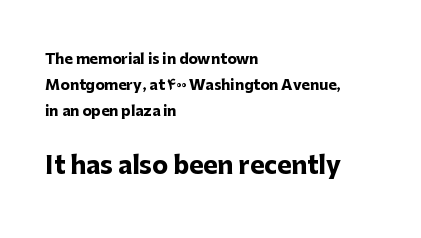
Q: Is the text bold? A: Yes.
Q: Is the text italic (slanted)? A: No, it is upright.
Q: Is the text underlined? A: No.
Q: How is the paragraph aligned? A: Left-aligned.
Q: Is the spacing between letters normal or unusually wide? A: Normal.
Q: Which block of text is set in a larger size, the first (top) or the second (bottom)? A: The second (bottom) one.
